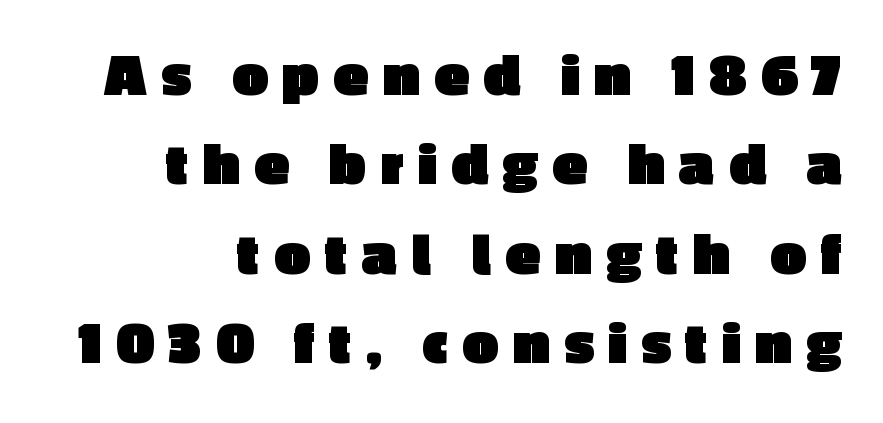
These words are printed bold, with thick strokes throughout. You could only call the tracking loose — the letters float apart. The face used here is a sans, in the tradition of grotesques and geometrics. Teacher's note: observe the even right margin — that is flush-right alignment.
